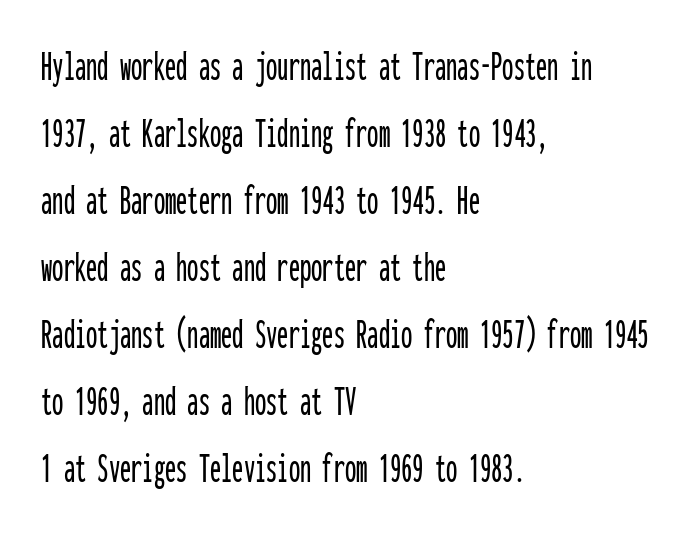
{"serif": "no", "italic": "no", "width": "condensed", "stroke_contrast": "low", "x_height": "medium", "monospaced": "yes", "underline": "no", "align": "left", "line_spacing": "normal", "line_spacing_ratio": 1.49, "letter_spacing": "normal", "letter_spacing_em": 0.0, "glyph_px": 45}
